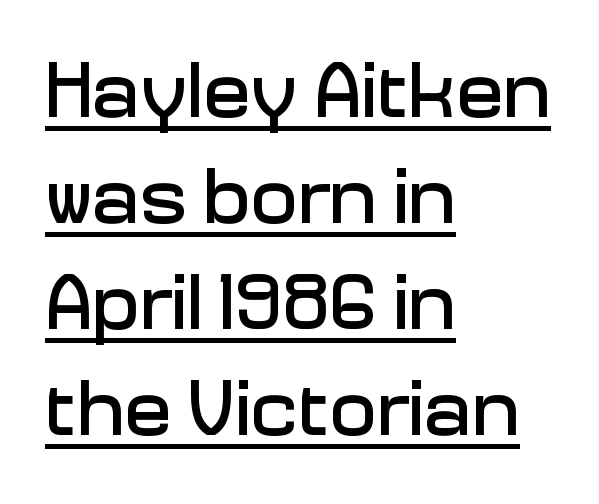
Q: Is the text italic (slanted)? A: No, it is upright.
Q: Is the typeface a serif or a sans-serif typeface? A: Sans-serif.
Q: Is the text underlined? A: Yes.
Q: How is the paragraph aligned? A: Left-aligned.
Q: Is the spacing between letters normal or unusually wide? A: Normal.
Q: Is the spacing between lines tight, normal or loose? A: Normal.
Q: Width (condensed, normal, or wide)? A: Normal.
Q: Stroke contrast? A: Low.
Q: x-height? A: Medium.
Q: Monospaced? A: No.
